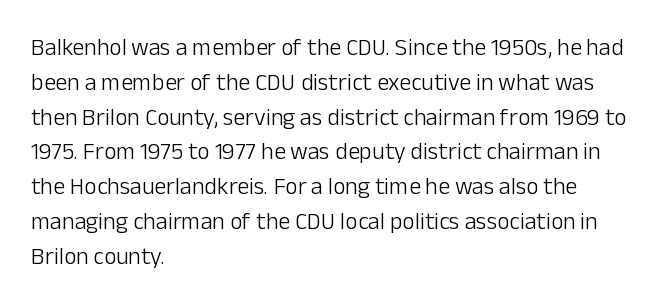
The image shows 24 px text type, upright; set left-aligned, normal line spacing (1.45x), normal letter spacing, not underlined.
